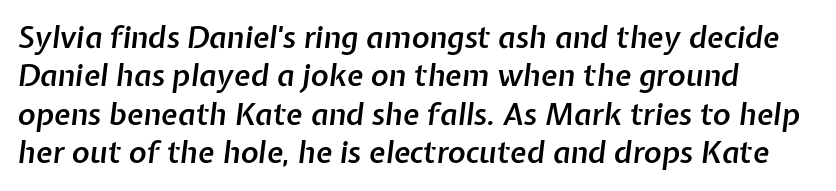
{"italic": "yes", "lean": "right", "slant_degrees": 7, "bold": "semi", "weight": "semibold", "width": "normal", "stroke_contrast": "low", "x_height": "medium", "monospaced": "no", "underline": "no", "align": "left", "line_spacing": "normal", "line_spacing_ratio": 1.28, "letter_spacing": "normal", "letter_spacing_em": 0.0, "glyph_px": 30}
